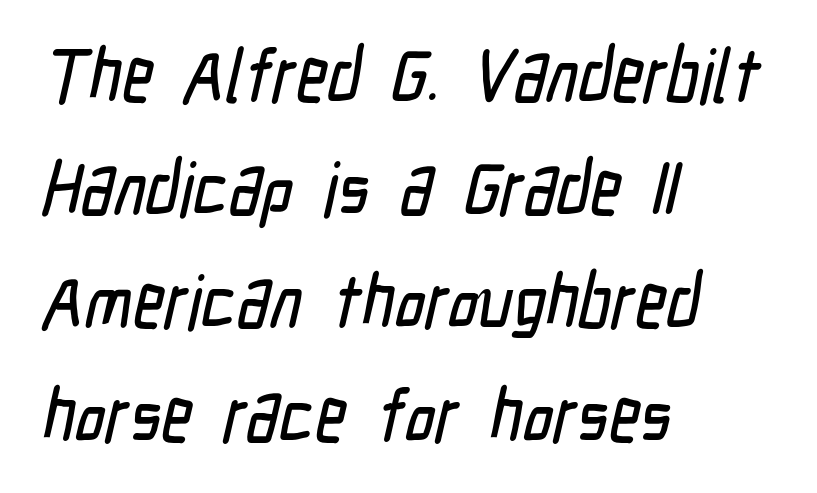
Students, observe: this is what conventionally led text looks like. A typesetter would label this face a sans. Tracking value appears to be zero — textbook default spacing. Here the designer chose a conventional face with non-uniform glyph widths. Check under the words: just untouched page. Line starts are locked; line ends wander.
